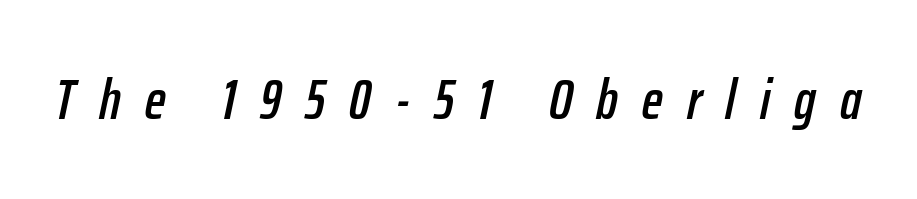
{"italic": "yes", "lean": "right", "slant_degrees": 12, "width": "condensed", "stroke_contrast": "low", "x_height": "medium", "monospaced": "no", "underline": "no", "letter_spacing": "wide", "letter_spacing_em": 0.43, "glyph_px": 56}
